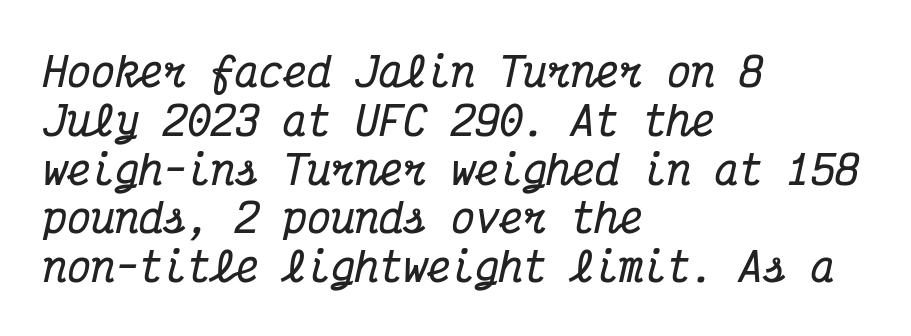
Underline: absent. Line beginnings align vertically; line endings do not. The text carries the slant typical of an italic or oblique font. Fixed-width glyphs throughout — classic coding-font behaviour.
